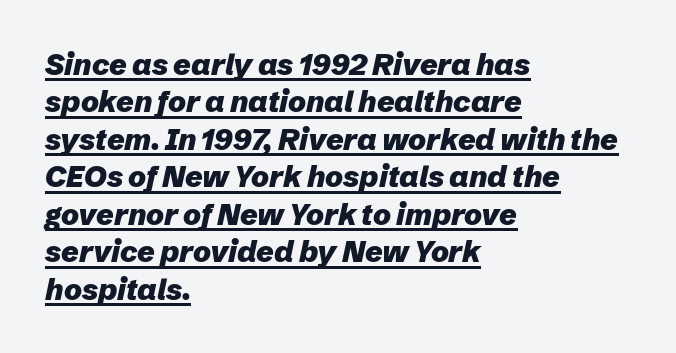
{"italic": "yes", "lean": "right", "slant_degrees": 12, "bold": "yes", "weight": "heavy", "width": "normal", "stroke_contrast": "low", "x_height": "medium", "monospaced": "no", "underline": "yes", "align": "left", "line_spacing": "normal", "line_spacing_ratio": 1.25, "letter_spacing": "normal", "letter_spacing_em": 0.0, "glyph_px": 30}
